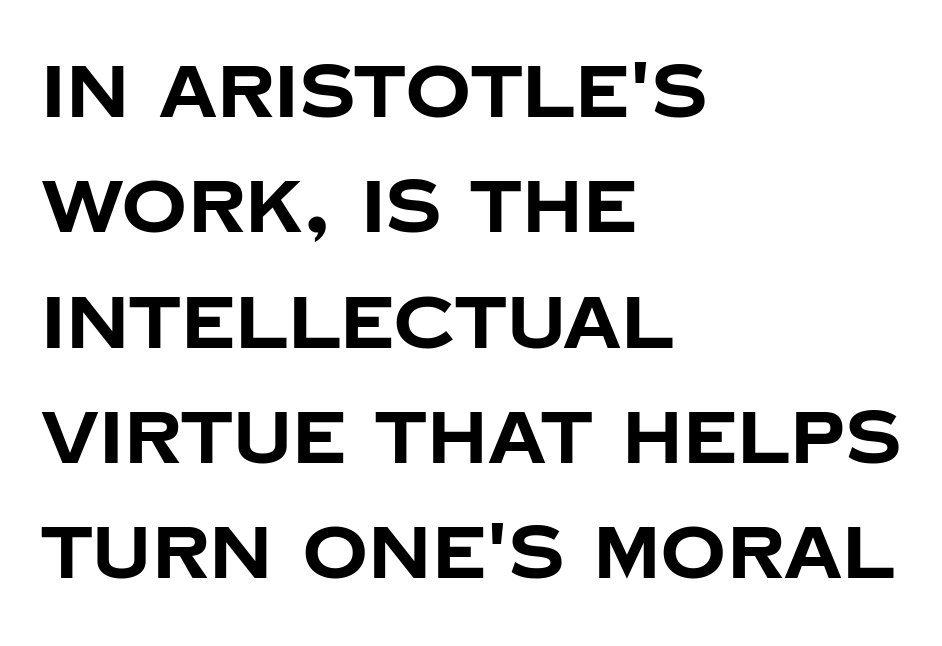
The image shows 73 px bold sans-serif type, upright; set left-aligned, normal line spacing (1.58x), normal letter spacing, not underlined; low stroke contrast and a large x-height.
